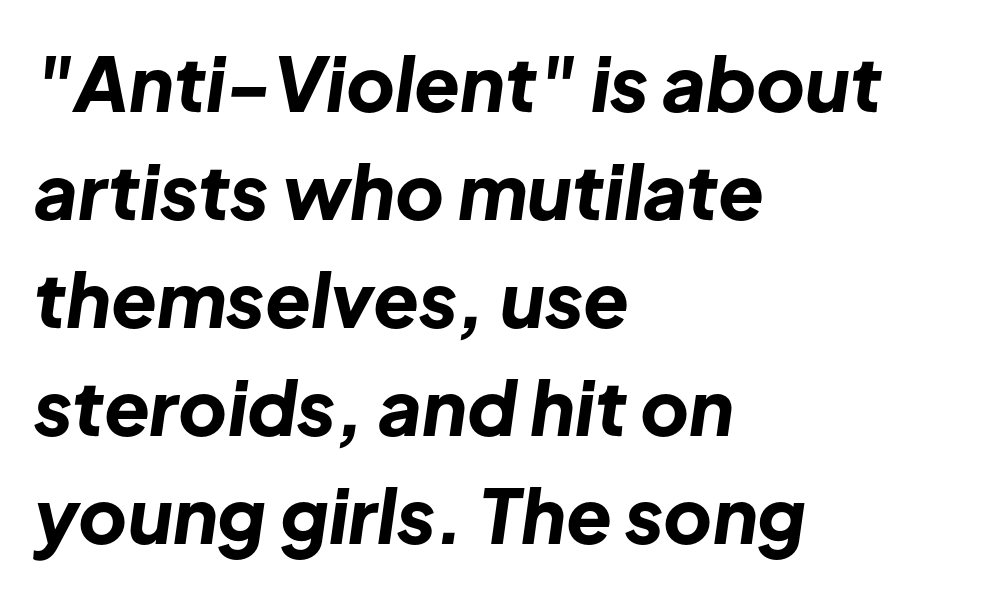
The image shows 75 px bold type, italic (leaning right); set left-aligned, normal line spacing (1.44x), normal letter spacing, not underlined; low stroke contrast and a medium x-height.
